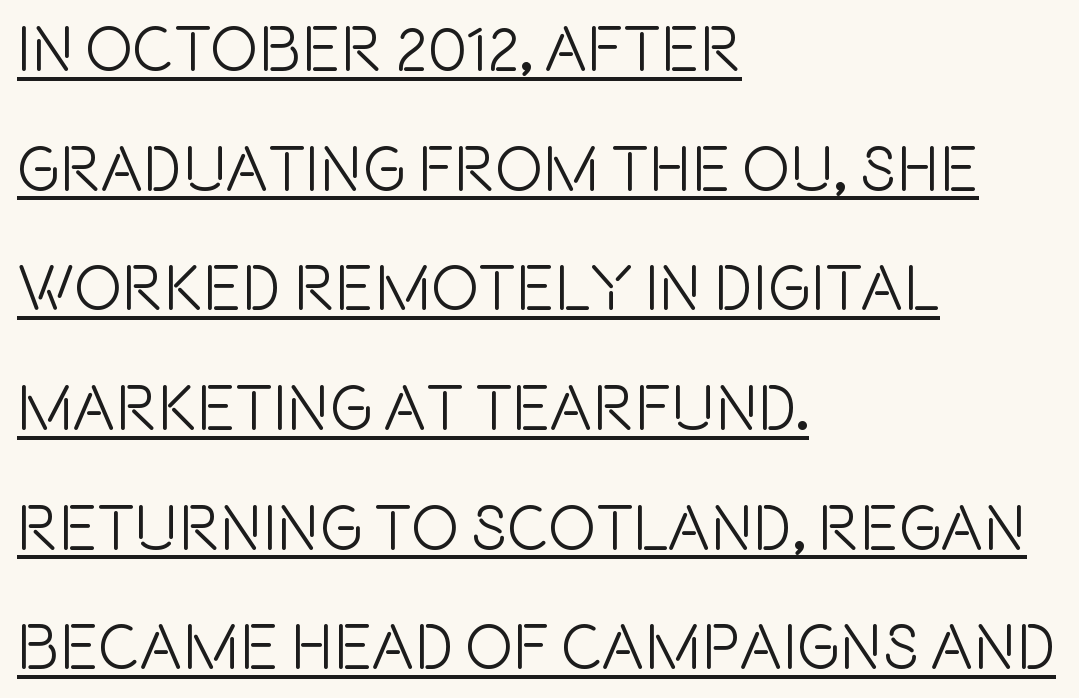
Q: Is the text italic (slanted)? A: No, it is upright.
Q: Is the typeface a serif or a sans-serif typeface? A: Sans-serif.
Q: Is the text underlined? A: Yes.
Q: How is the paragraph aligned? A: Left-aligned.
Q: Is the spacing between letters normal or unusually wide? A: Normal.
Q: Width (condensed, normal, or wide)? A: Condensed.
Q: x-height? A: Large.
Q: Monospaced? A: No.
